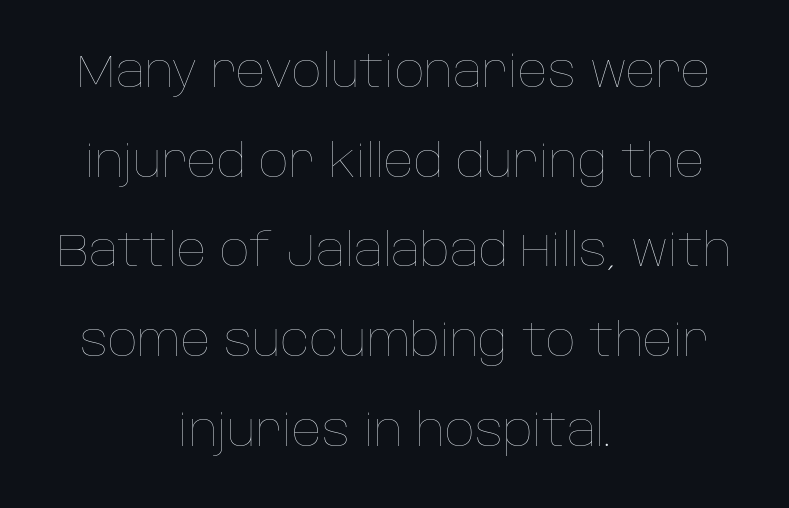
Q: Is the text bold? A: No.
Q: Is the text italic (slanted)? A: No, it is upright.
Q: Is the text underlined? A: No.
Q: How is the paragraph aligned? A: Centered.
Q: Is the spacing between letters normal or unusually wide? A: Normal.
Q: Is the spacing between lines tight, normal or loose? A: Loose.
Q: Width (condensed, normal, or wide)? A: Normal.
Q: Stroke contrast? A: Low.
Q: x-height? A: Large.
Q: Monospaced? A: No.
